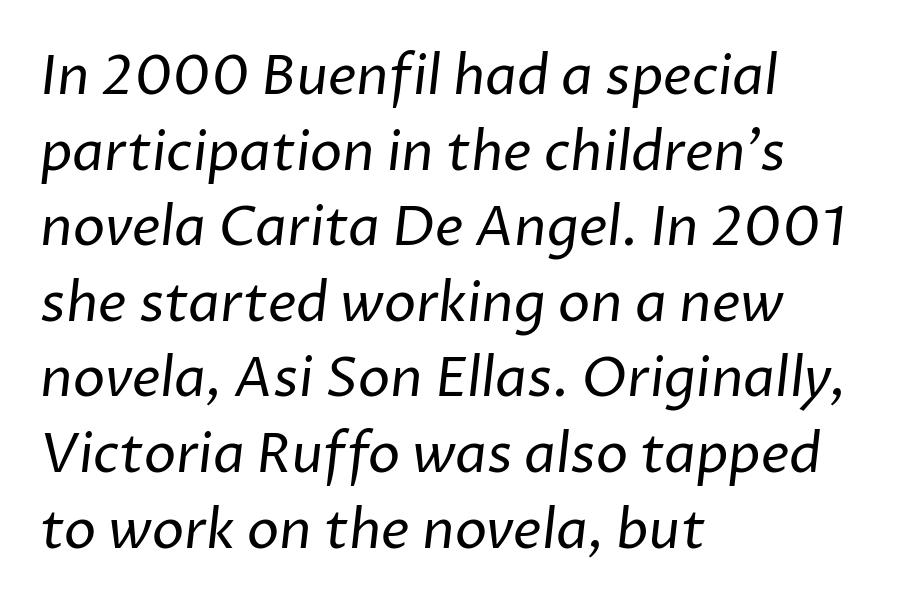
Classification — sans serif. Baseline-to-baseline distance is the conventional proportion of letter height. The gaps between neighbouring characters are ordinary and unremarkable. This rendering features lettering with no underline. Line starts are locked; line ends wander. Stroke thickness stays within the range of a standard reading face or lighter.
